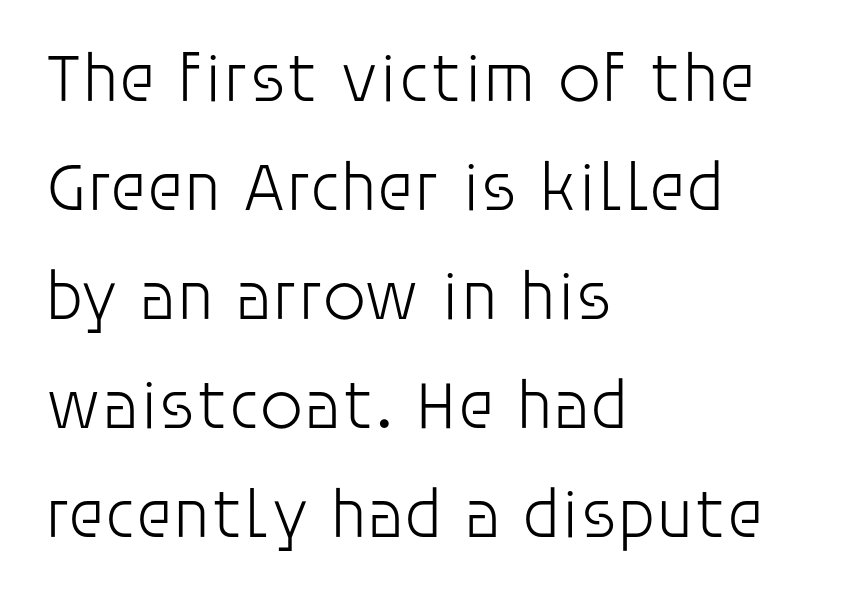
{"serif": "no", "italic": "no", "bold": "no", "weight": "light", "width": "normal", "stroke_contrast": "low", "x_height": "large", "monospaced": "no", "underline": "no", "align": "left", "line_spacing": "normal", "line_spacing_ratio": 1.58, "letter_spacing": "normal", "letter_spacing_em": 0.0, "glyph_px": 69}
